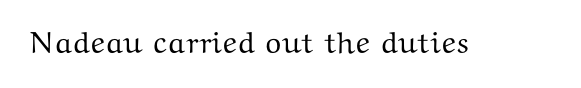
Underlining? Definitely not there. Little horizontal feet cap the strokes, marking this as serif type. Note the varied advance widths — an 'i' is clearly narrower than an 'm'. The tracking reads as untouched default to a designer's eye. Does the lettering tilt? It doesn't — this is upright.
